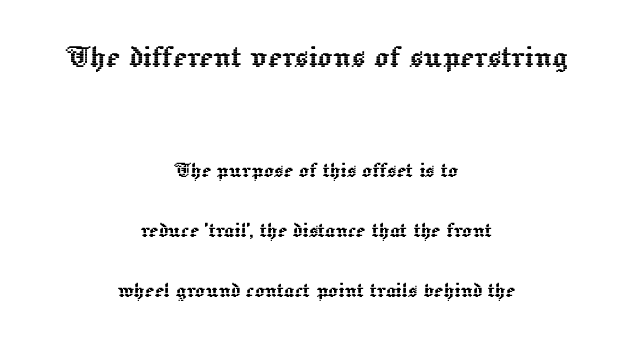
Q: Is the text italic (slanted)? A: No, it is upright.
Q: Is the text underlined? A: No.
Q: How is the paragraph aligned? A: Centered.
Q: Is the spacing between letters normal or unusually wide? A: Normal.
Q: Is the spacing between lines tight, normal or loose? A: Loose.
Q: Which block of text is set in a larger size, the first (top) or the second (bottom)? A: The first (top) one.
Q: Width (condensed, normal, or wide)? A: Normal.
Q: x-height? A: Medium.
Q: Monospaced? A: No.
